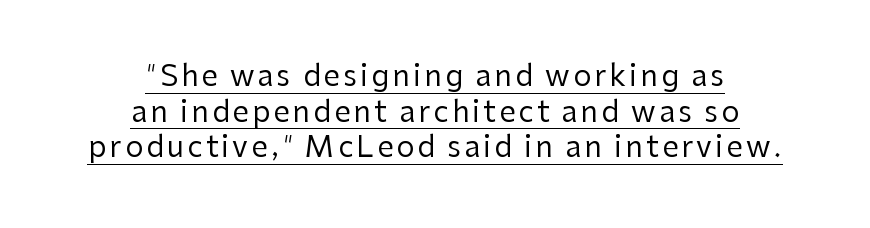
The image shows 29 px regular-weight sans-serif type, upright; set centered, line spacing 1.23x, underlined; low stroke contrast and a medium x-height.
